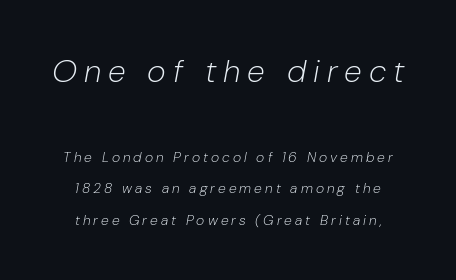
{"italic": "yes", "lean": "right", "slant_degrees": 10, "bold": "no", "weight": "light", "width": "normal", "stroke_contrast": "low", "x_height": "medium", "monospaced": "no", "underline": "no", "line_spacing": "loose", "line_spacing_ratio": 2.25, "letter_spacing": "wide", "letter_spacing_em": 0.22, "larger_block": "first", "size_ratio": 2.29, "glyph_px": 32}
